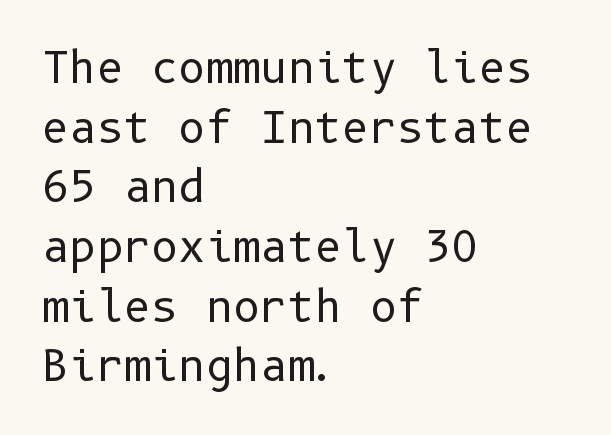
The image shows 42 px regular-weight sans-serif type, upright; set left-aligned, normal line spacing (1.42x), normal letter spacing, not underlined; low stroke contrast and a medium x-height.
